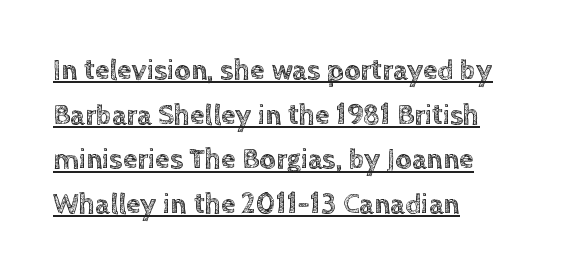
The horizontal fit of the characters is conventional and even. Where is the straight margin? On the left. Posture: vertical. The leading is moderate, giving the passage an even texture. The sample's only ornament is a line tracing under the words.
